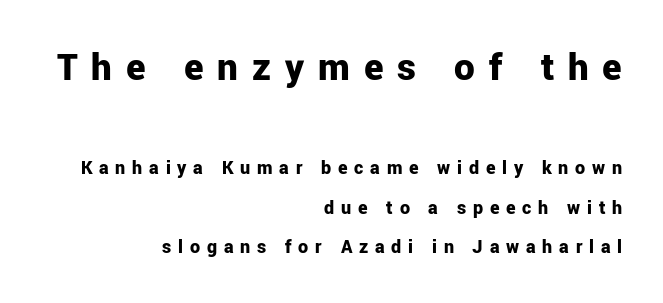
Q: Is the text bold? A: Yes.
Q: Is the text italic (slanted)? A: No, it is upright.
Q: Is the typeface a serif or a sans-serif typeface? A: Sans-serif.
Q: Is the text underlined? A: No.
Q: How is the paragraph aligned? A: Right-aligned.
Q: Is the spacing between letters normal or unusually wide? A: Unusually wide.
Q: Is the spacing between lines tight, normal or loose? A: Loose.
Q: Which block of text is set in a larger size, the first (top) or the second (bottom)? A: The first (top) one.
Q: Width (condensed, normal, or wide)? A: Normal.
Q: Stroke contrast? A: Low.
Q: x-height? A: Medium.
Q: Monospaced? A: No.
